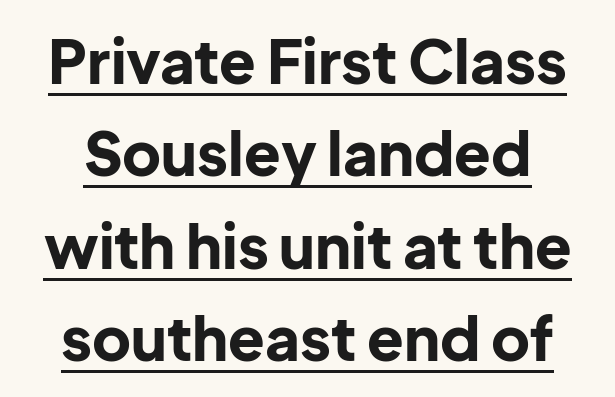
A normal amount of white space separates one row of letters from the next. Look at the bottom of the vertical strokes: they stop flat, with no serifs. Here the designer chose a conventional face with non-uniform glyph widths. Caption: standard tracking, unaltered. Is there an underline? Yes — a line sits under the letters. Characters remain perfectly vertical along every line.
